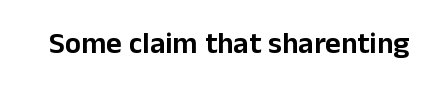
Q: Is the text italic (slanted)? A: No, it is upright.
Q: Is the typeface a serif or a sans-serif typeface? A: Sans-serif.
Q: Is the text underlined? A: No.
Q: Is the spacing between letters normal or unusually wide? A: Normal.
Q: Width (condensed, normal, or wide)? A: Normal.
Q: Stroke contrast? A: Low.
Q: x-height? A: Medium.
Q: Monospaced? A: No.
